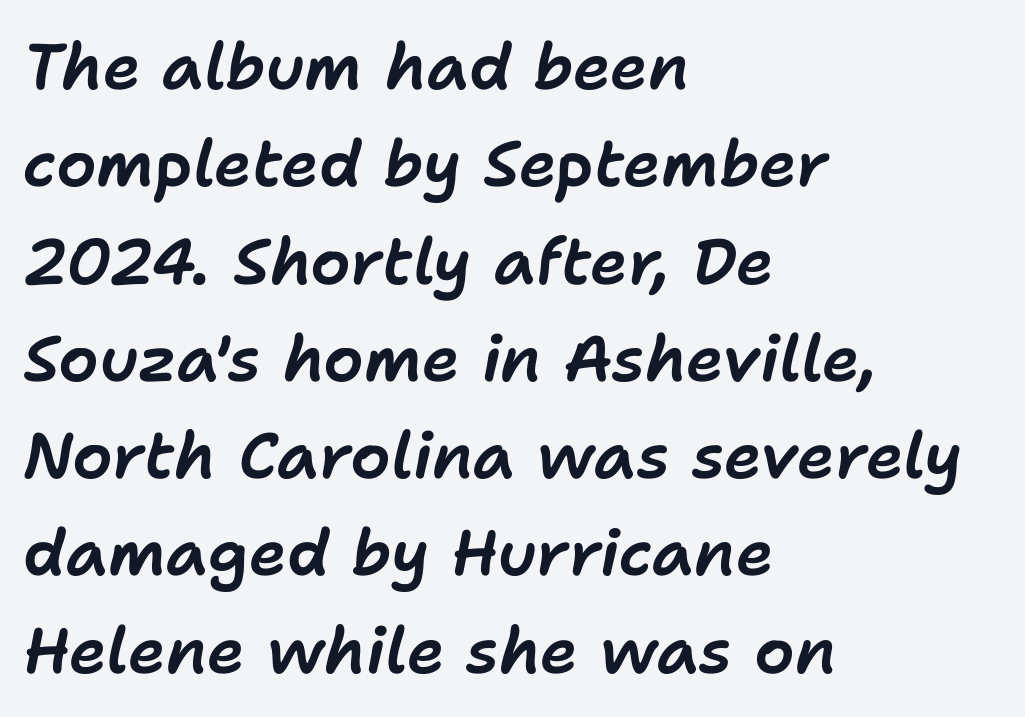
{"italic": "yes", "lean": "right", "slant_degrees": 11, "width": "normal", "stroke_contrast": "low", "x_height": "medium", "monospaced": "no", "underline": "no", "align": "left", "line_spacing": "normal", "line_spacing_ratio": 1.52, "letter_spacing": "normal", "letter_spacing_em": 0.0, "glyph_px": 64}
